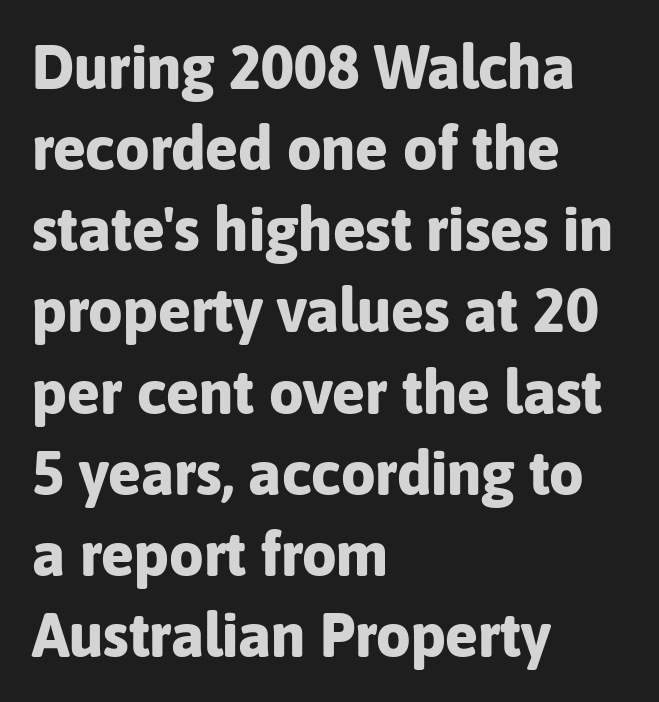
The image shows 61 px bold sans-serif type, upright; set left-aligned, normal line spacing (1.33x), normal letter spacing, not underlined; low stroke contrast and a medium x-height.
